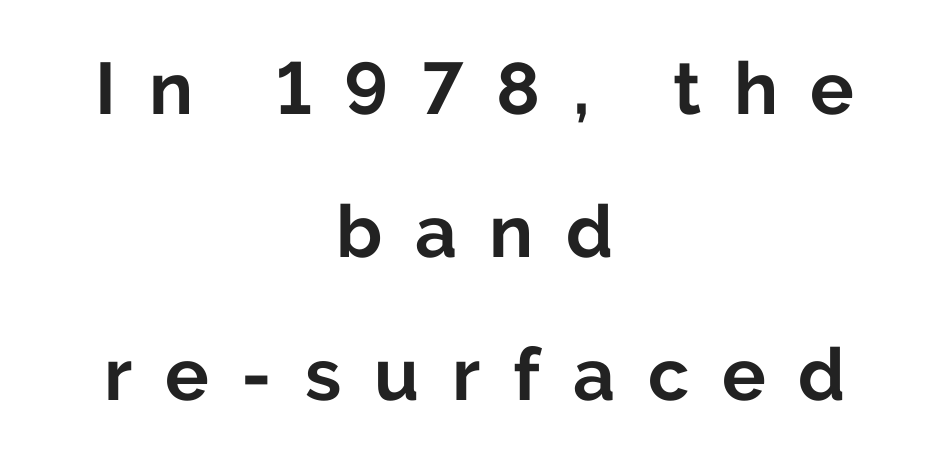
Q: Is the text bold? A: Yes.
Q: Is the text italic (slanted)? A: No, it is upright.
Q: Is the typeface a serif or a sans-serif typeface? A: Sans-serif.
Q: Is the text underlined? A: No.
Q: How is the paragraph aligned? A: Centered.
Q: Is the spacing between letters normal or unusually wide? A: Unusually wide.
Q: Is the spacing between lines tight, normal or loose? A: Loose.
Q: Width (condensed, normal, or wide)? A: Normal.
Q: Stroke contrast? A: Low.
Q: x-height? A: Medium.
Q: Monospaced? A: No.
